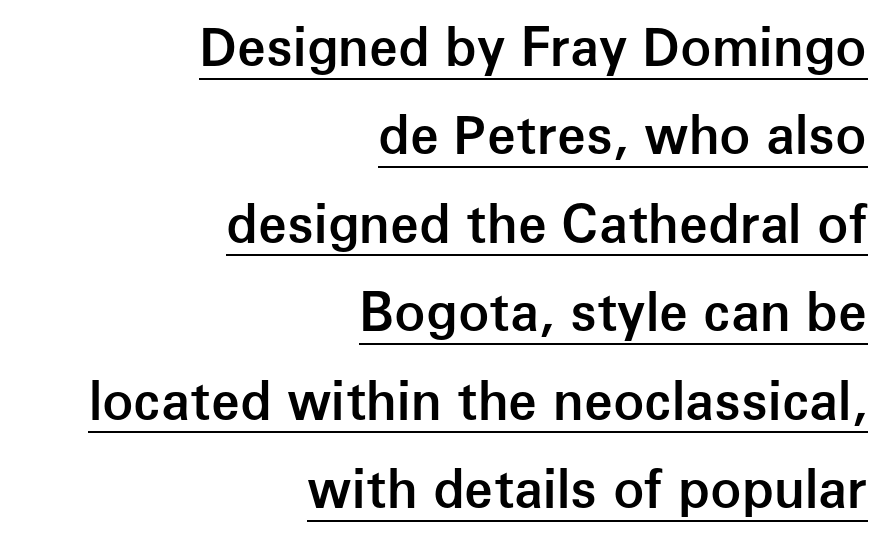
{"serif": "no", "italic": "no", "bold": "semi", "weight": "semibold", "width": "normal", "stroke_contrast": "low", "x_height": "medium", "monospaced": "no", "underline": "yes", "align": "right", "line_spacing": "normal", "line_spacing_ratio": 1.7, "letter_spacing": "normal", "letter_spacing_em": 0.0, "glyph_px": 52}
